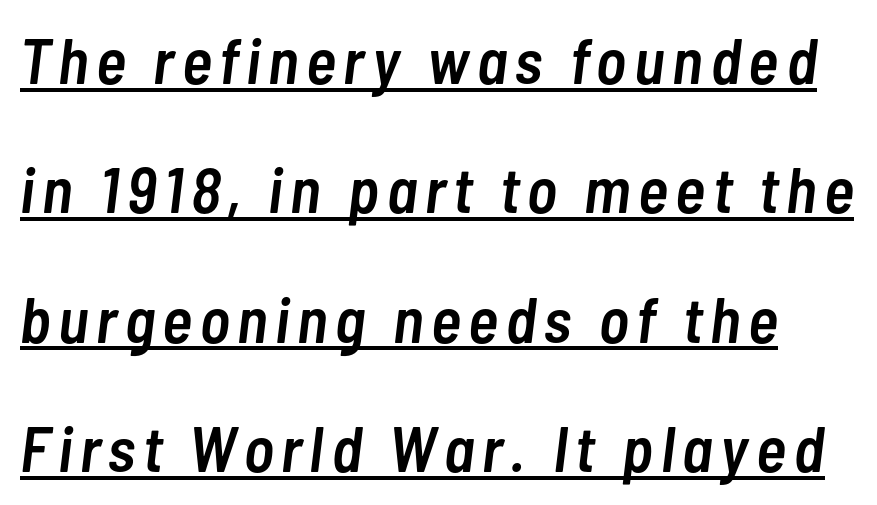
{"italic": "yes", "lean": "right", "slant_degrees": 7, "bold": "semi", "weight": "semibold", "width": "condensed", "stroke_contrast": "low", "x_height": "medium", "monospaced": "no", "underline": "yes", "line_spacing": "loose", "line_spacing_ratio": 2.02, "glyph_px": 64}
